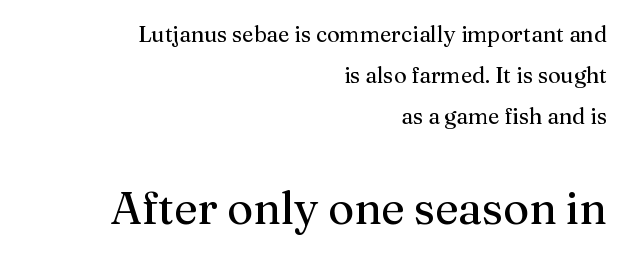
{"serif": "yes", "italic": "no", "bold": "no", "weight": "regular", "width": "normal", "stroke_contrast": "medium", "x_height": "medium", "monospaced": "no", "underline": "no", "align": "right", "line_spacing_ratio": 1.87, "letter_spacing": "normal", "letter_spacing_em": 0.0, "larger_block": "second", "size_ratio": 2.05, "glyph_px": 45}
